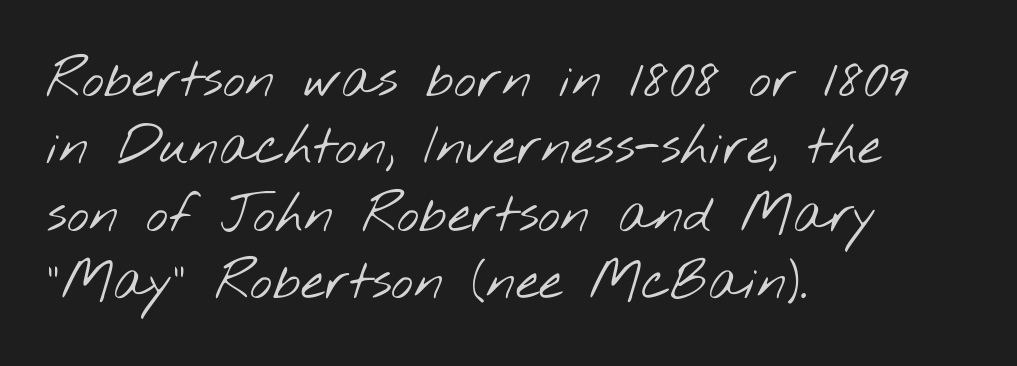
The image shows 53 px light, wide sans-serif type; set left-aligned, normal line spacing (1.27x), normal letter spacing, not underlined; low stroke contrast and a small x-height.
